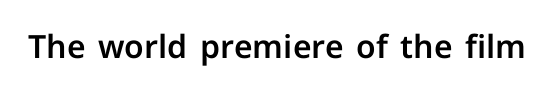
{"serif": "no", "italic": "no", "width": "normal", "stroke_contrast": "low", "x_height": "medium", "monospaced": "no", "underline": "no", "letter_spacing": "normal", "letter_spacing_em": 0.0, "glyph_px": 32}
